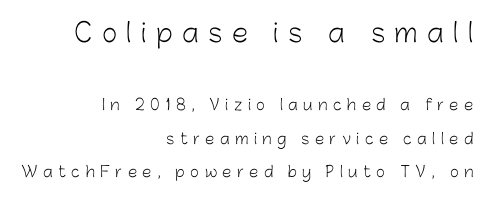
The image shows 26 px text type, upright; set right-aligned, loose line spacing (2.24x), unusually wide letter spacing (+0.37 em), not underlined; the first (top) block is 1.73x larger.
